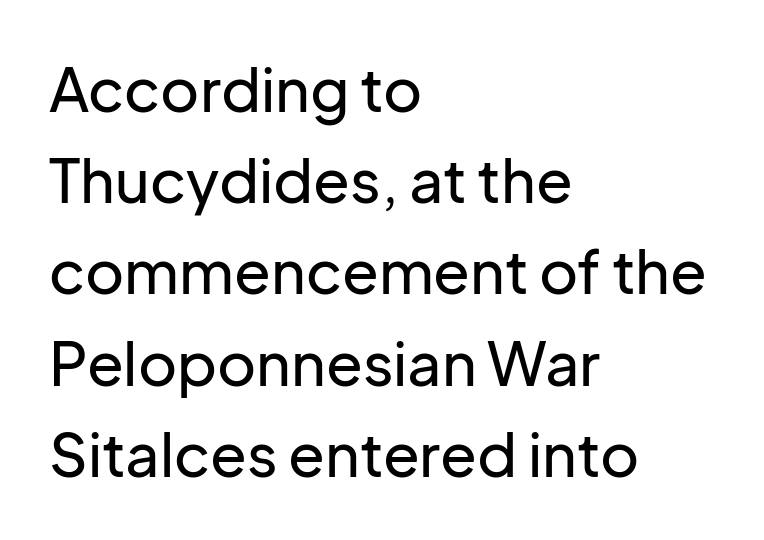
The image shows 60 px sans-serif type, upright; set left-aligned, normal line spacing (1.52x), normal letter spacing, not underlined; low stroke contrast and a medium x-height.
